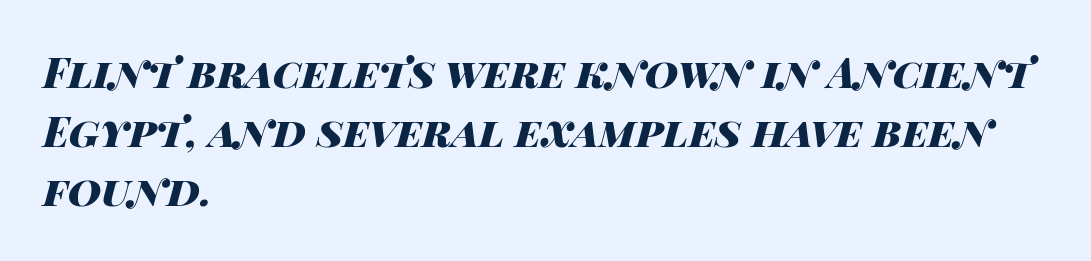
The image shows 41 px heavy, wide type, italic (leaning right); set left-aligned, normal line spacing (1.44x), normal letter spacing, not underlined; high stroke contrast and a large x-height.
